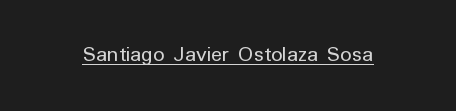
The image shows 23 px text type, upright; set normal letter spacing, underlined.
